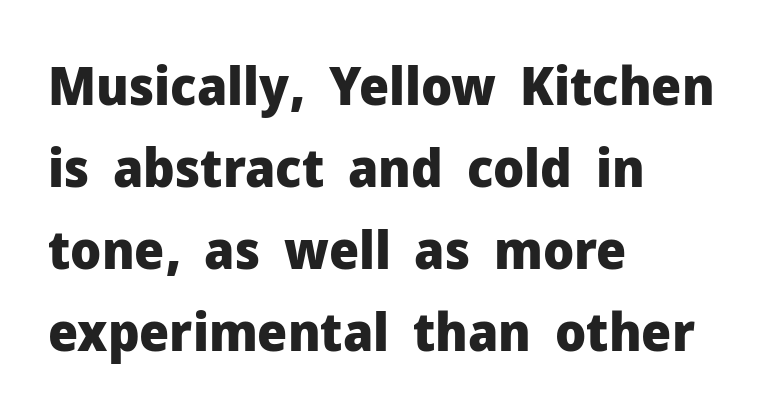
{"serif": "no", "italic": "no", "bold": "yes", "weight": "heavy", "width": "normal", "stroke_contrast": "low", "x_height": "medium", "monospaced": "no", "underline": "no", "align": "left", "line_spacing": "normal", "line_spacing_ratio": 1.55, "letter_spacing": "normal", "letter_spacing_em": 0.0, "glyph_px": 53}
